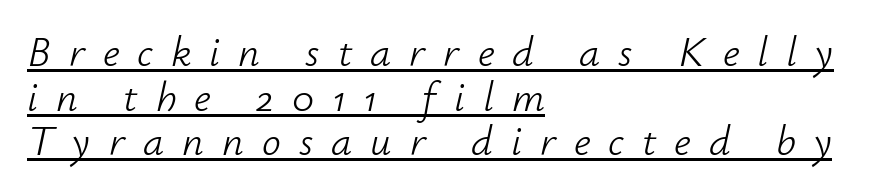
These lines were composed using italics. Underline: present. Is this a heavy cut? Hardly; it is regular or lighter. Whoever set this chose condensed vertical rhythm over breathing room. A typesetter would call this proportional, since set widths differ per character. Spacing between characters has been opened up far beyond the box default.
